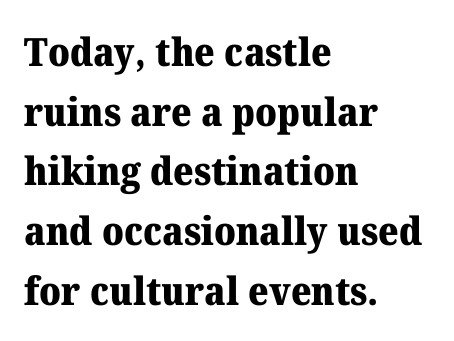
Students, observe: this is what conventionally led text looks like. Which margin do the lines hug? The left one — the right edge is uneven. The lettering holds an erect, upright posture throughout. Stroke terminals: seriffed.
